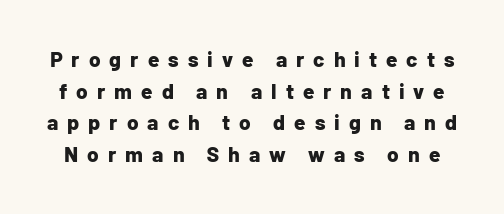
{"italic": "no", "bold": "yes", "underline": "no", "line_spacing": "normal", "line_spacing_ratio": 1.51, "letter_spacing": "wide", "letter_spacing_em": 0.43, "glyph_px": 21}
